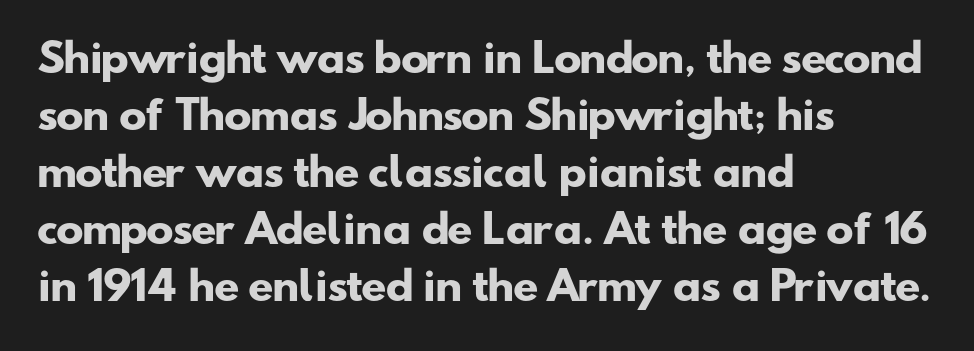
Caption: standard tracking, unaltered. The designer went with a sans here, leaving each stem footless. Compared with typical paragraphs, the rows here are spaced about the same. A typesetter would call this proportional, since set widths differ per character.
